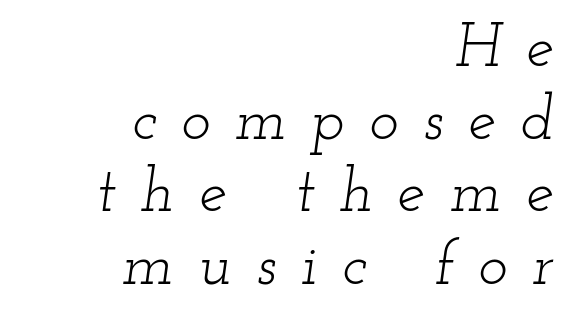
The image shows 62 px light, wide serif type, italic (leaning right); set right-aligned, line spacing 1.17x, unusually wide letter spacing (+0.4 em), not underlined; low stroke contrast and a small x-height.
